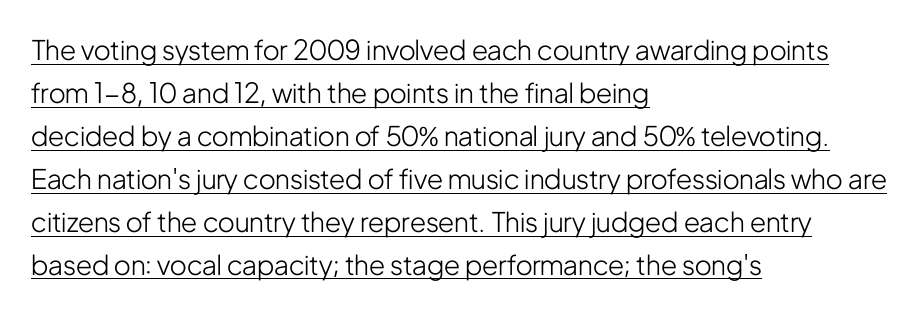
{"italic": "no", "bold": "no", "underline": "yes", "align": "left", "line_spacing": "normal", "line_spacing_ratio": 1.59, "letter_spacing": "normal", "letter_spacing_em": 0.0, "glyph_px": 27}
